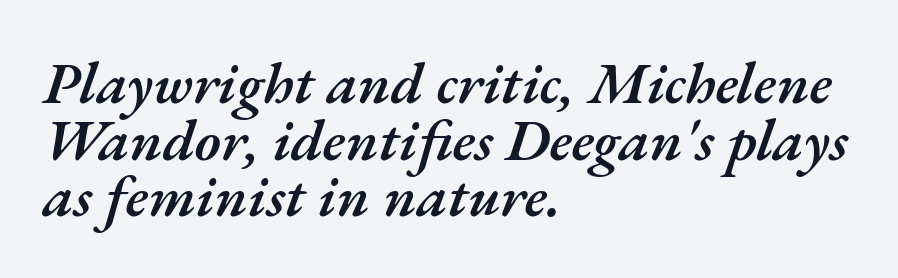
{"italic": "yes", "lean": "right", "slant_degrees": 17, "bold": "semi", "weight": "semibold", "width": "normal", "stroke_contrast": "medium", "x_height": "small", "monospaced": "no", "underline": "no", "align": "left", "line_spacing": "tight", "line_spacing_ratio": 0.96, "letter_spacing": "normal", "letter_spacing_em": 0.0, "glyph_px": 59}
